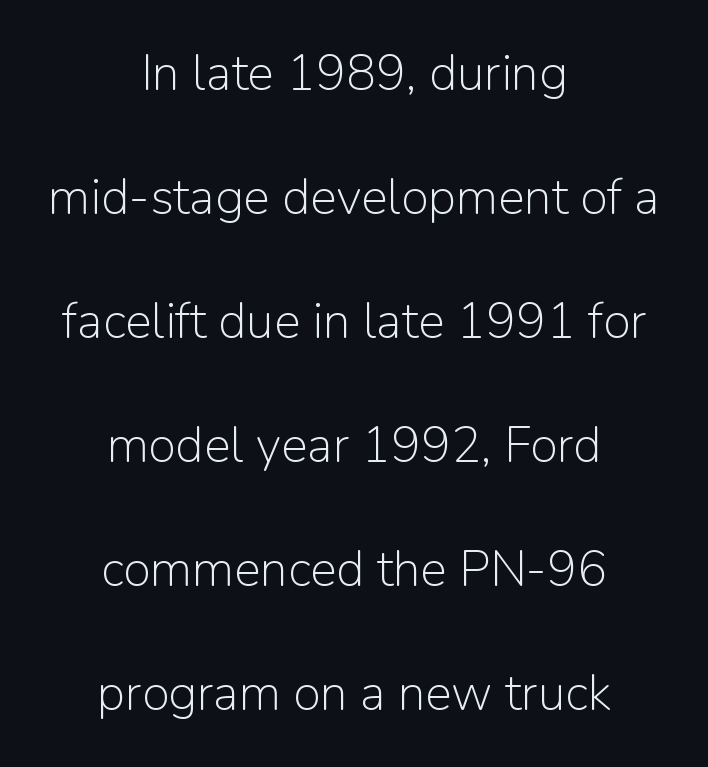
The image shows 50 px light sans-serif type, upright; set centered, loose line spacing (2.48x), normal letter spacing, not underlined; low stroke contrast and a medium x-height.
